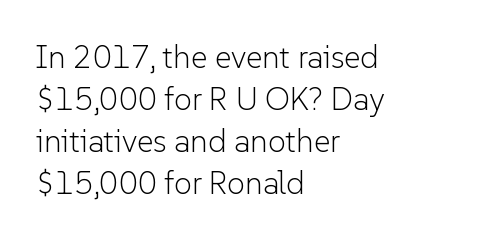
The letters stand straight up with perfectly vertical stems. The typesetter chose a ragged-right arrangement here. Each letter's strokes conclude bluntly, with no projecting serifs. Descenders are the only things crossing below the line.
